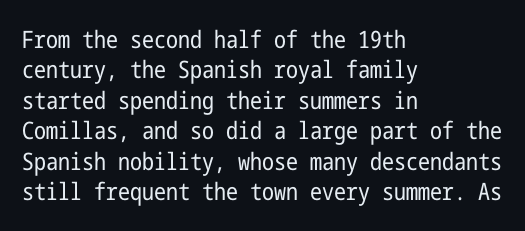
The image shows 24 px text type, upright; set left-aligned, normal line spacing (1.27x), normal letter spacing, not underlined.
